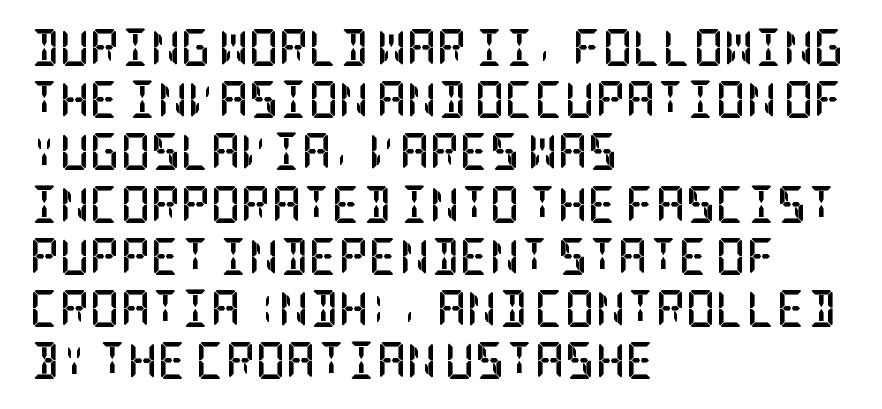
{"serif": "yes", "italic": "no", "bold": "yes", "weight": "semibold", "width": "condensed", "stroke_contrast": "low", "x_height": "large", "underline": "no", "align": "left", "line_spacing": "normal", "line_spacing_ratio": 1.41, "letter_spacing": "normal", "letter_spacing_em": 0.0, "glyph_px": 37}
